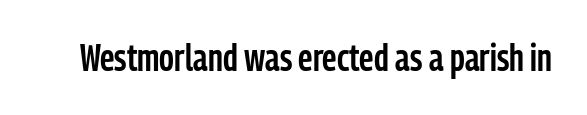
{"serif": "no", "italic": "no", "bold": "semi", "weight": "semibold", "width": "condensed", "stroke_contrast": "low", "x_height": "medium", "monospaced": "no", "underline": "no", "letter_spacing": "normal", "letter_spacing_em": 0.0, "glyph_px": 37}
